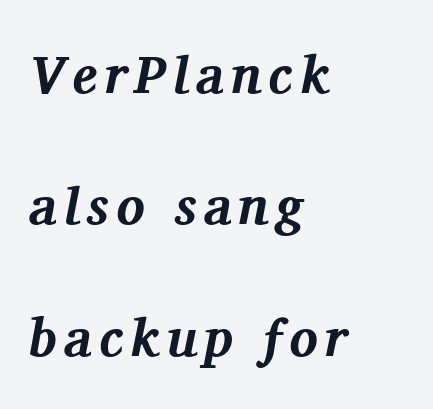
The image shows 53 px bold serif type, italic (leaning right); set left-aligned, loose line spacing (2.48x), not underlined; medium stroke contrast and a medium x-height.
